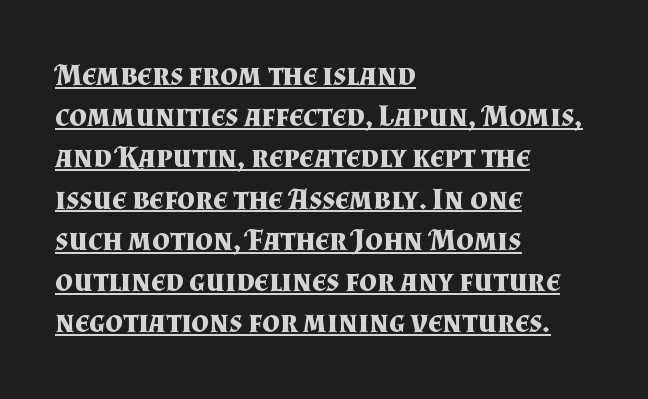
The block of text has a typical density, with ordinary space between rows. If you drew a ruler down the left edge, every line would touch it. The tracking reads as untouched default to a designer's eye. The font's upright variant was chosen for this text.
